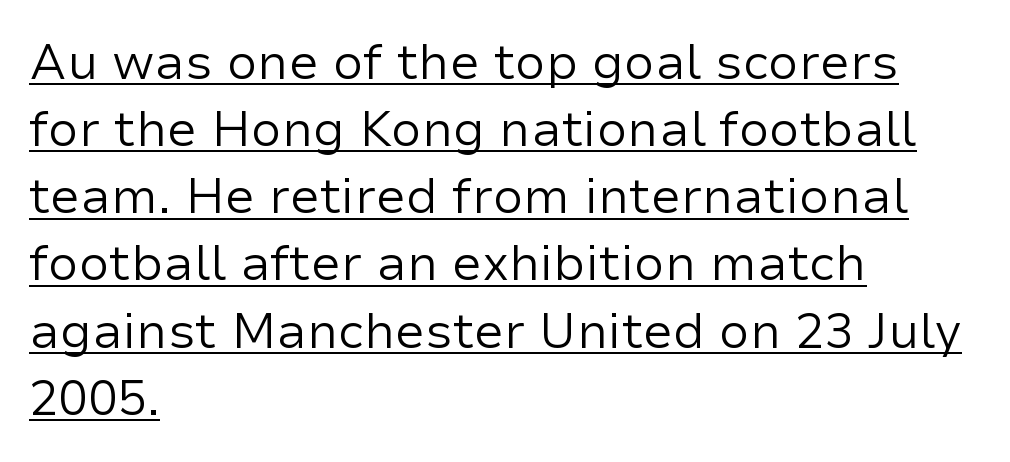
You can tell it's not italic because the verticals are truly vertical. These lines sit exactly where default settings would place them. Spacing verdict: proportional, widths tailored to each character. Is this a sans? Yes — the strokes have no serifs. This sample uses plain, unmodified letter spacing.
